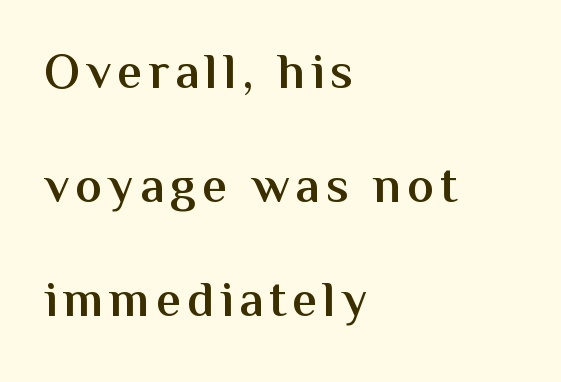
{"serif": "no", "italic": "no", "bold": "semi", "weight": "semibold", "width": "normal", "stroke_contrast": "medium", "x_height": "medium", "monospaced": "no", "underline": "no", "align": "left", "line_spacing": "loose", "line_spacing_ratio": 2.28, "glyph_px": 50}
